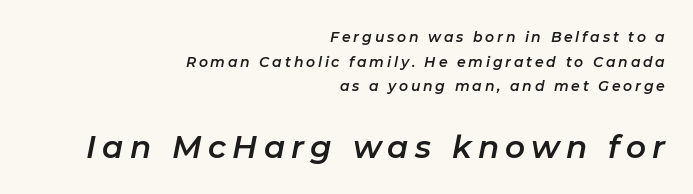
The image shows 31 px text type, italic (leaning right); set right-aligned, line spacing 1.76x, unusually wide letter spacing (+0.2 em), not underlined; the second (bottom) block is 2.21x larger; low stroke contrast and a medium x-height.
